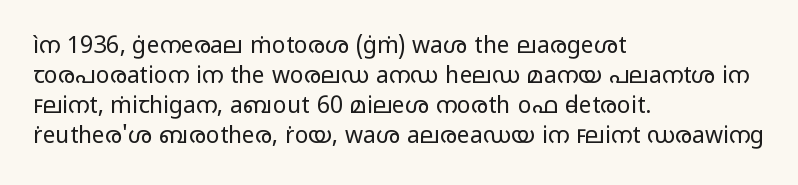
The image shows 23 px text type, upright; set left-aligned, normal line spacing (1.3x), normal letter spacing, not underlined.
